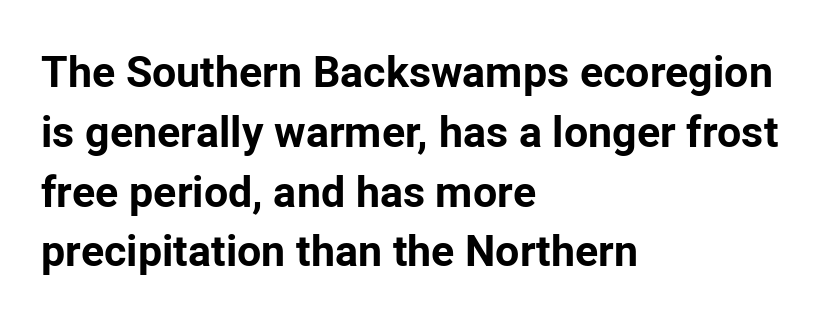
The face used here is proportionally spaced, like ordinary book or web type. Typographically, this falls in the sans-serif category. Layout note: lines flush left. Italic: no, the glyphs are upright roman.
